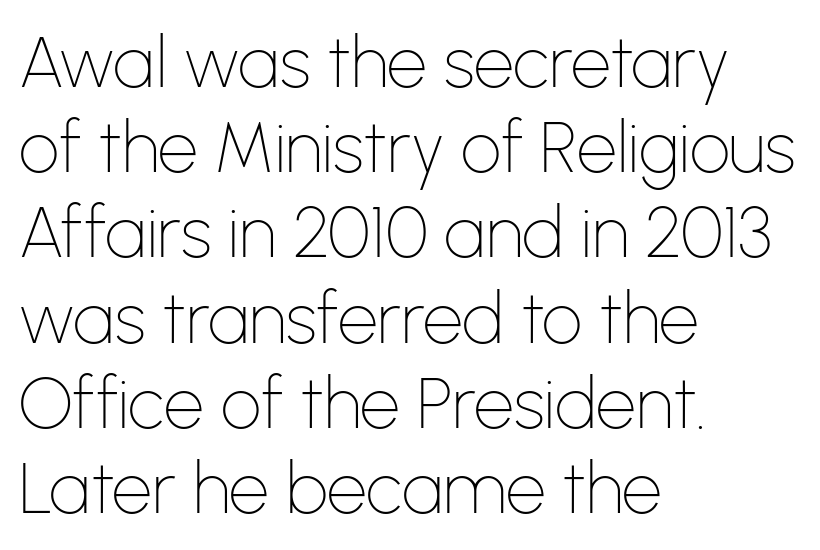
The passage is arranged the way most books set body copy — flush left. Here the designer chose a conventional face with non-uniform glyph widths. Vertical strokes here are truly vertical. Letterform terminals end flat and unadorned throughout the passage. Ink coverage per letter is moderate at most.
